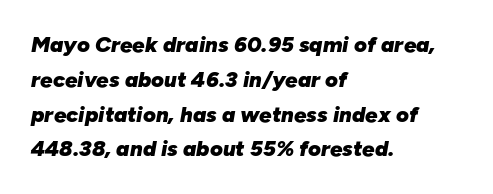
{"italic": "yes", "lean": "right", "slant_degrees": 10, "bold": "yes", "underline": "no", "align": "left", "line_spacing": "normal", "line_spacing_ratio": 1.58, "letter_spacing": "normal", "letter_spacing_em": 0.0, "glyph_px": 22}
